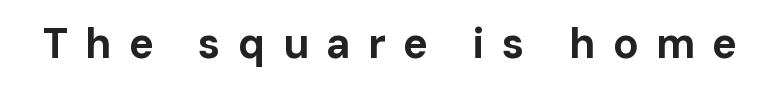
Q: Is the text bold? A: Yes.
Q: Is the text italic (slanted)? A: No, it is upright.
Q: Is the typeface a serif or a sans-serif typeface? A: Sans-serif.
Q: Is the text underlined? A: No.
Q: Is the spacing between letters normal or unusually wide? A: Unusually wide.
Q: Width (condensed, normal, or wide)? A: Normal.
Q: Stroke contrast? A: Low.
Q: x-height? A: Medium.
Q: Monospaced? A: No.
